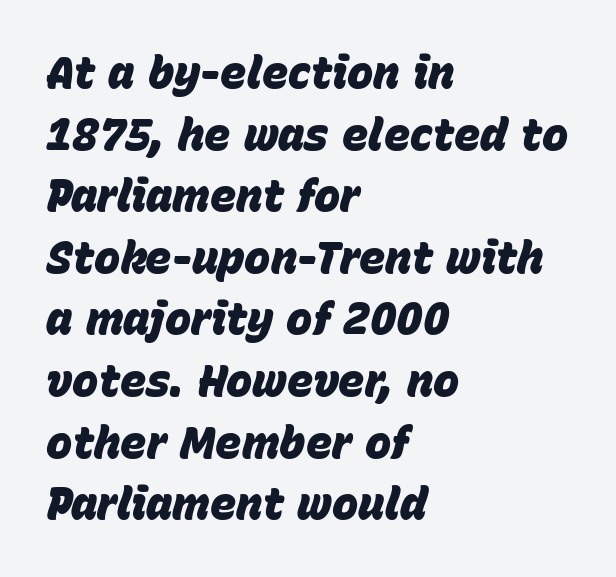
The image shows 44 px heavy type, italic (leaning right); set left-aligned, normal line spacing (1.4x), normal letter spacing, not underlined; low stroke contrast and a large x-height.
